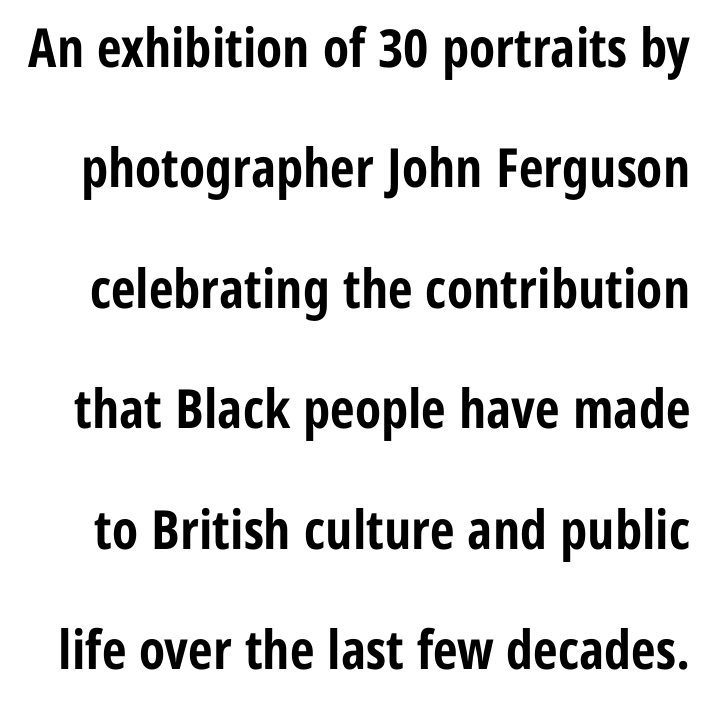
Q: Is the text bold? A: Yes.
Q: Is the text italic (slanted)? A: No, it is upright.
Q: Is the typeface a serif or a sans-serif typeface? A: Sans-serif.
Q: Is the text underlined? A: No.
Q: Is the spacing between letters normal or unusually wide? A: Normal.
Q: Is the spacing between lines tight, normal or loose? A: Loose.
Q: Width (condensed, normal, or wide)? A: Condensed.
Q: Stroke contrast? A: Low.
Q: x-height? A: Medium.
Q: Monospaced? A: No.
